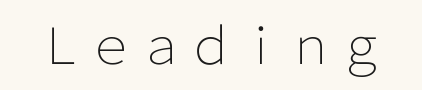
Stroke mass is kept to a normal reading level or below. Has an underline been added? It has not. This sample uses plain, unmodified letter spacing. Vertical strokes here are truly vertical.
